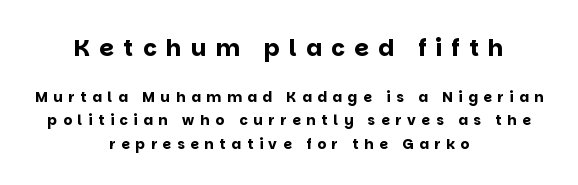
The image shows 23 px bold type, upright; set centered, normal line spacing (1.65x), unusually wide letter spacing (+0.41 em), not underlined; the first (top) block is 1.64x larger.
